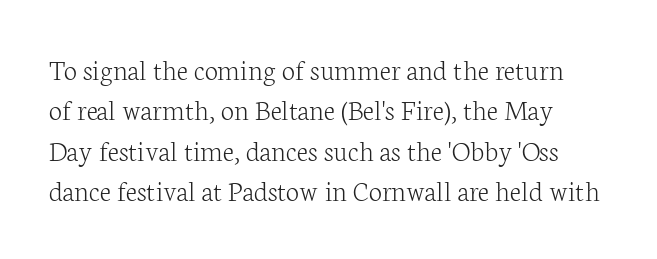
The image shows 30 px light serif type, upright; set normal line spacing (1.35x), normal letter spacing, not underlined; low stroke contrast and a medium x-height.
